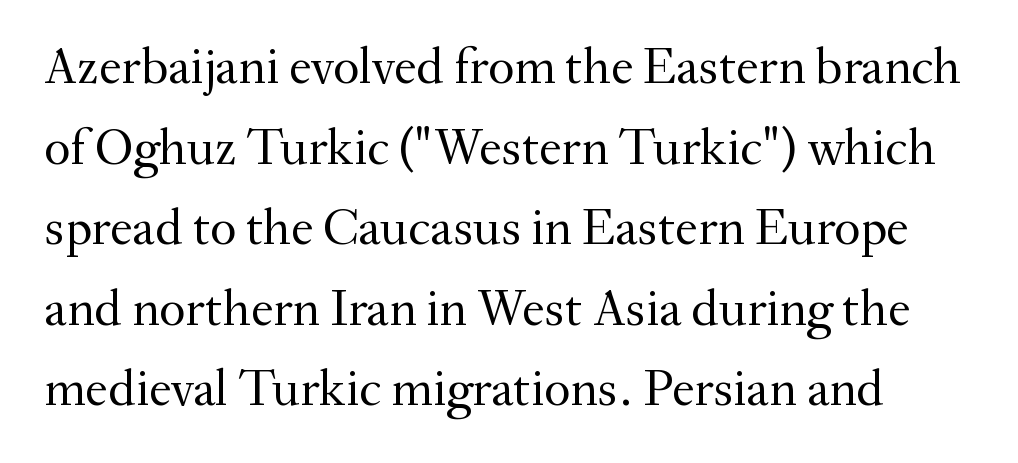
A typesetter would label this face a serif. Proportional: the letters do not fall into vertical columns. Nothing heavy about these letters — not bold at all. The typography opts for an upright posture over an oblique one.
